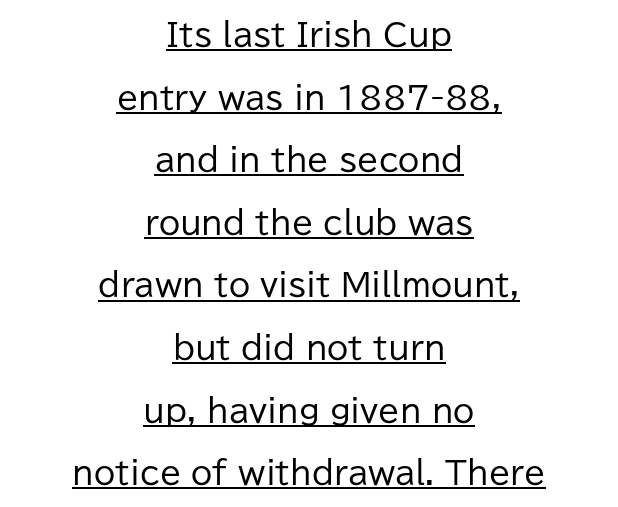
Students, observe: this is what heavily led, spacious text looks like. Tracking here is standard; glyphs follow each other at the usual distance. This is not heavy type; no bold has been used. You can tell from the bare stems that sans-serif type was used. No italicization has been applied; the sample stays upright. Looks like regular typesetting: each glyph gets only the width it needs.
